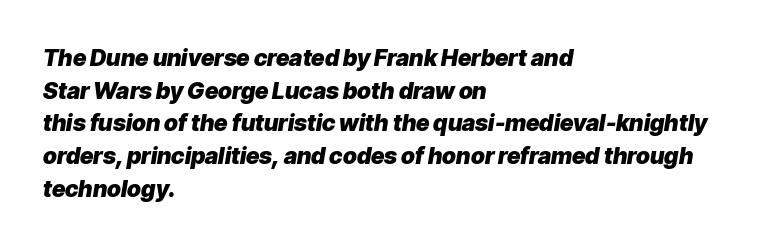
The rendering keeps characters at their native spacing. Plenty of ink on the page — the face is bold. Style check: oblique. Type without underlining. Leading matches the norm, producing a regular column. Caption: multi-line text, flush left, ragged right.
